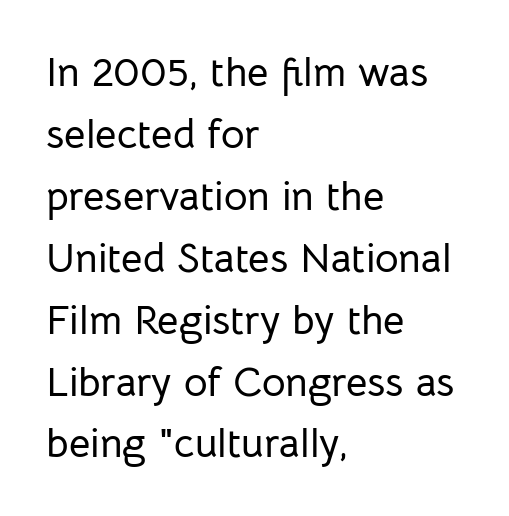
The image shows 41 px sans-serif type, upright; set left-aligned, normal line spacing (1.51x), normal letter spacing, not underlined; low stroke contrast and a medium x-height.
